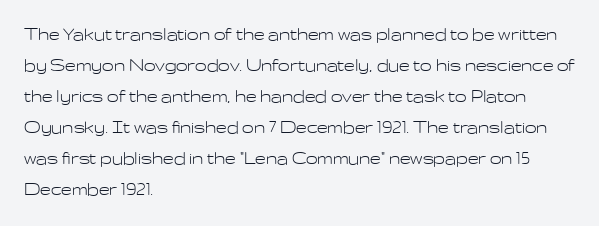
No chunkiness to these letters — they're not bold. The area under the type is left untouched. This rendering uses left alignment, leaving the right contour irregular. The font's upright variant was chosen for this text. Compared with typical body copy, the letter spacing here is the same.
